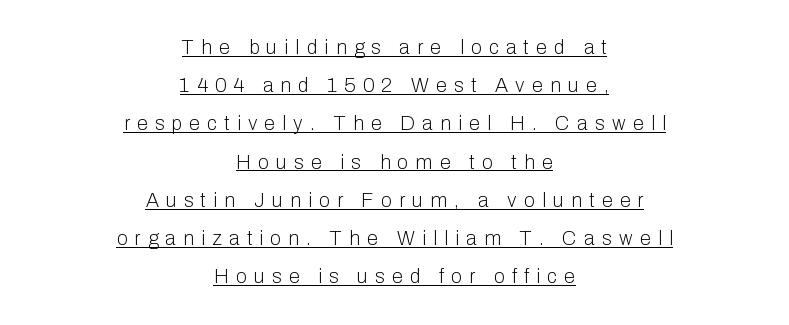
The image shows 20 px text type, upright; set centered, loose line spacing (1.91x), unusually wide letter spacing (+0.36 em), underlined.
